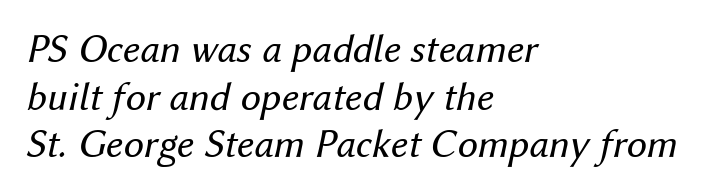
Q: Is the text bold? A: No.
Q: Is the text italic (slanted)? A: Yes, it leans right by about 12 degrees.
Q: Is the text underlined? A: No.
Q: How is the paragraph aligned? A: Left-aligned.
Q: Is the spacing between letters normal or unusually wide? A: Normal.
Q: Width (condensed, normal, or wide)? A: Normal.
Q: Stroke contrast? A: Medium.
Q: x-height? A: Medium.
Q: Monospaced? A: No.
